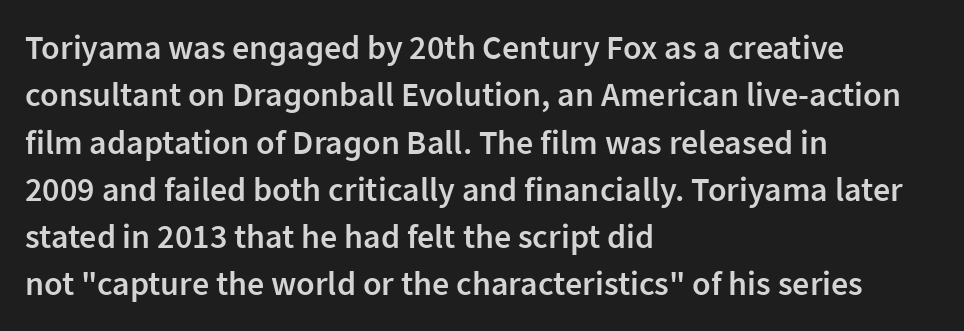
Letters rest on an invisible, unmarked baseline. Line beginnings align vertically; line endings do not. Regarding leading, the lines here are spaced in the standard way. On the weight axis this lands at semibold, roughly 600. Glyph-to-glyph distance matches everyday printed text. The face used here is a sans, in the tradition of grotesques and geometrics.
